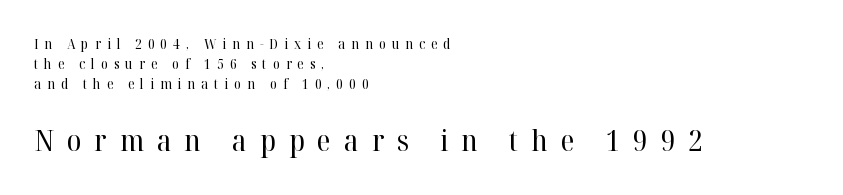
Q: Is the text bold? A: No.
Q: Is the text italic (slanted)? A: No, it is upright.
Q: Is the typeface a serif or a sans-serif typeface? A: Serif.
Q: Is the text underlined? A: No.
Q: How is the paragraph aligned? A: Left-aligned.
Q: Is the spacing between letters normal or unusually wide? A: Unusually wide.
Q: Is the spacing between lines tight, normal or loose? A: Normal.
Q: Which block of text is set in a larger size, the first (top) or the second (bottom)? A: The second (bottom) one.
Q: Width (condensed, normal, or wide)? A: Normal.
Q: Stroke contrast? A: High.
Q: x-height? A: Medium.
Q: Monospaced? A: No.
